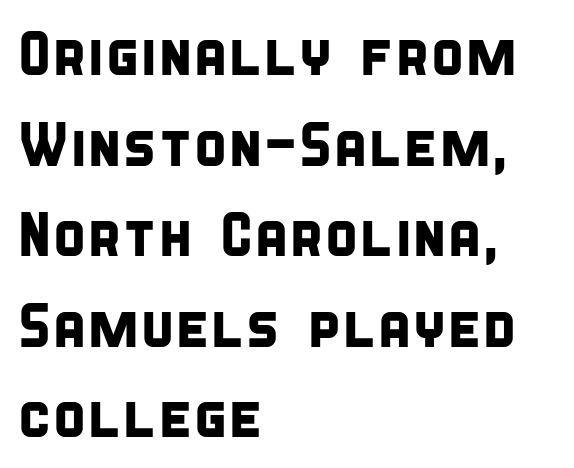
Q: Is the typeface a serif or a sans-serif typeface? A: Sans-serif.
Q: Is the text underlined? A: No.
Q: How is the paragraph aligned? A: Left-aligned.
Q: Is the spacing between letters normal or unusually wide? A: Normal.
Q: Is the spacing between lines tight, normal or loose? A: Normal.
Q: Width (condensed, normal, or wide)? A: Condensed.
Q: Stroke contrast? A: Low.
Q: x-height? A: Large.
Q: Monospaced? A: No.
